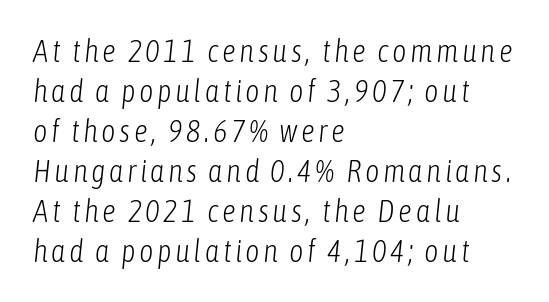
Q: Is the text bold? A: No.
Q: Is the text italic (slanted)? A: Yes, it leans right by about 6 degrees.
Q: Is the text underlined? A: No.
Q: How is the paragraph aligned? A: Left-aligned.
Q: Is the spacing between lines tight, normal or loose? A: Normal.
Q: Width (condensed, normal, or wide)? A: Condensed.
Q: Stroke contrast? A: Low.
Q: x-height? A: Medium.
Q: Monospaced? A: No.
